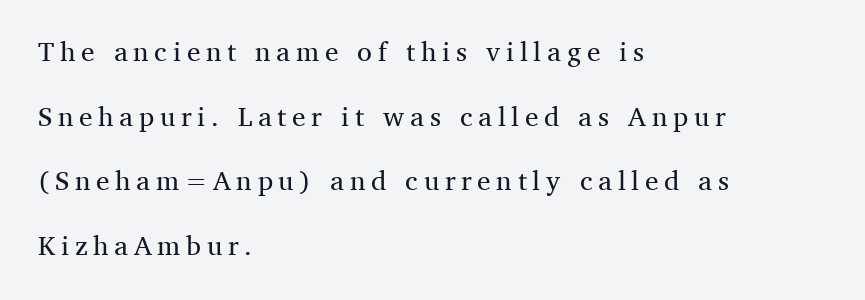
The image shows 27 px text type, upright; set left-aligned, loose line spacing (2.39x), unusually wide letter spacing (+0.21 em), not underlined.
